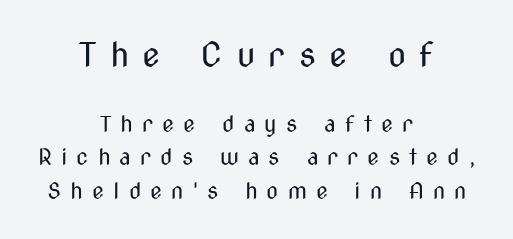
If you squint, the top block still reads clearly — it's the larger of the two. A typesetter would call this proportional, since set widths differ per character. What kind of face is this? One without serifs — a sans. The designer left line spacing at the default.
